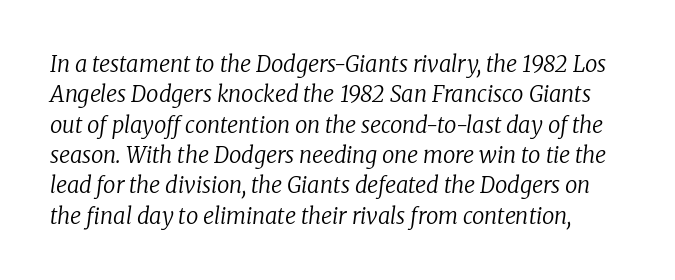
A normal amount of white space separates one row of letters from the next. The strokes are not fattened; the text isn't bold. Only glyphs here, with clear space below each row. The font's italic variant was chosen for this text.
